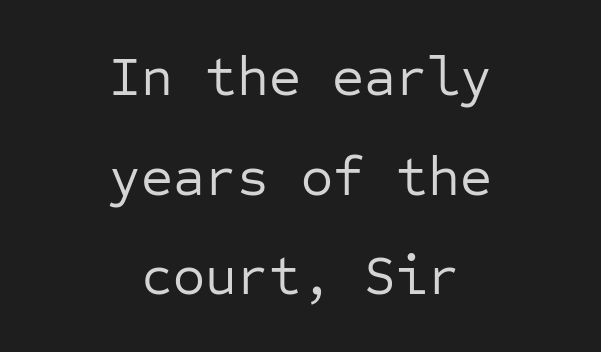
{"serif": "no", "italic": "no", "bold": "no", "weight": "regular", "width": "normal", "stroke_contrast": "low", "x_height": "medium", "monospaced": "yes", "underline": "no", "align": "center", "line_spacing_ratio": 1.81, "letter_spacing": "normal", "letter_spacing_em": 0.0, "glyph_px": 55}
